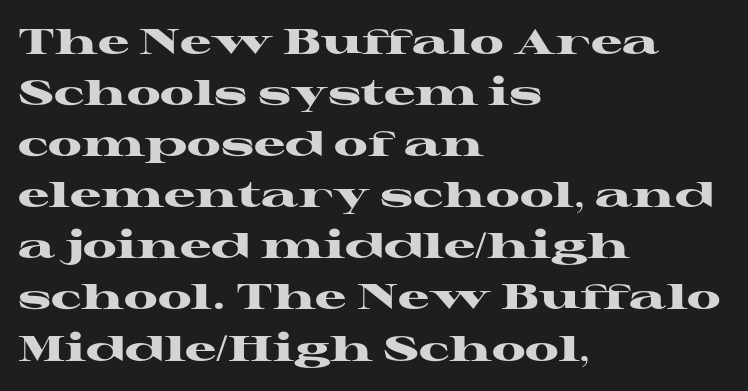
{"serif": "yes", "italic": "no", "bold": "yes", "weight": "heavy", "width": "wide", "stroke_contrast": "high", "x_height": "medium", "monospaced": "no", "underline": "no", "align": "left", "line_spacing": "normal", "line_spacing_ratio": 1.46, "letter_spacing": "normal", "letter_spacing_em": 0.0, "glyph_px": 35}
